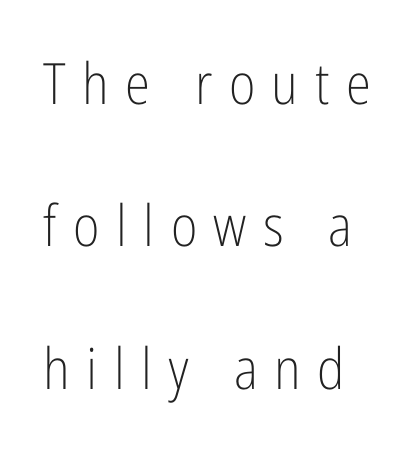
{"serif": "no", "italic": "no", "bold": "no", "weight": "light", "width": "condensed", "stroke_contrast": "low", "x_height": "medium", "monospaced": "no", "underline": "no", "line_spacing": "loose", "line_spacing_ratio": 2.5, "letter_spacing": "wide", "letter_spacing_em": 0.29, "glyph_px": 57}
